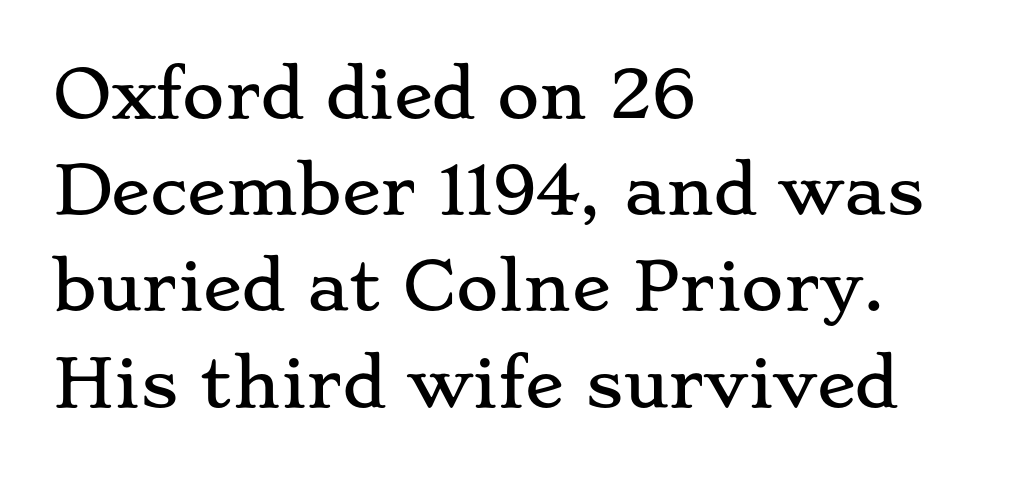
Q: Is the text italic (slanted)? A: No, it is upright.
Q: Is the typeface a serif or a sans-serif typeface? A: Serif.
Q: Is the text underlined? A: No.
Q: How is the paragraph aligned? A: Left-aligned.
Q: Is the spacing between letters normal or unusually wide? A: Normal.
Q: Is the spacing between lines tight, normal or loose? A: Normal.
Q: Width (condensed, normal, or wide)? A: Wide.
Q: Stroke contrast? A: Low.
Q: x-height? A: Small.
Q: Monospaced? A: No.
